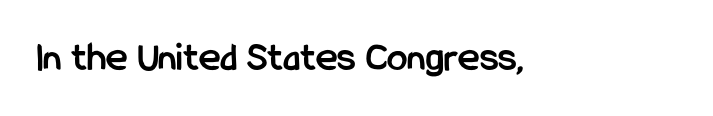
The image shows 41 px semibold, condensed sans-serif type, upright; set normal letter spacing, not underlined; low stroke contrast and a medium x-height.
